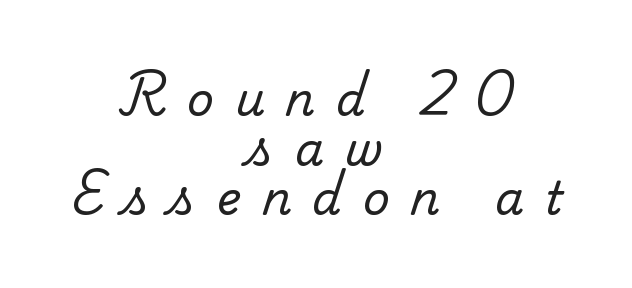
The image shows 46 px regular-weight serif type; set centered, tight line spacing (1.08x), unusually wide letter spacing (+0.45 em), not underlined; low stroke contrast and a small x-height.
